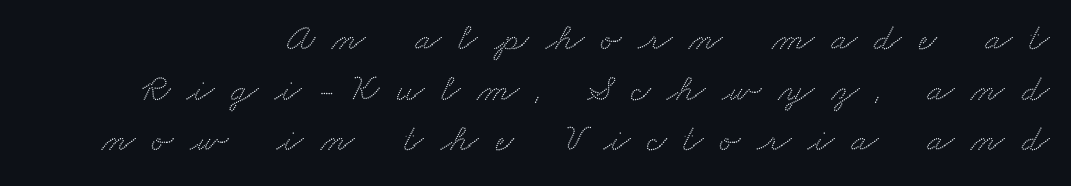
The image shows 39 px wide serif type; set normal line spacing (1.3x), unusually wide letter spacing (+0.43 em), not underlined; medium stroke contrast and a small x-height.
